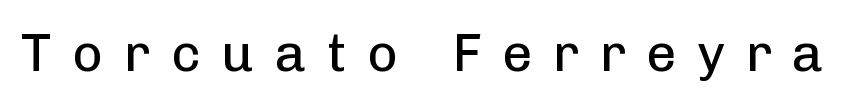
Q: Is the text bold? A: No.
Q: Is the text italic (slanted)? A: No, it is upright.
Q: Is the typeface a serif or a sans-serif typeface? A: Sans-serif.
Q: Is the text underlined? A: No.
Q: Is the spacing between letters normal or unusually wide? A: Unusually wide.
Q: Width (condensed, normal, or wide)? A: Normal.
Q: Stroke contrast? A: Low.
Q: x-height? A: Medium.
Q: Monospaced? A: No.
